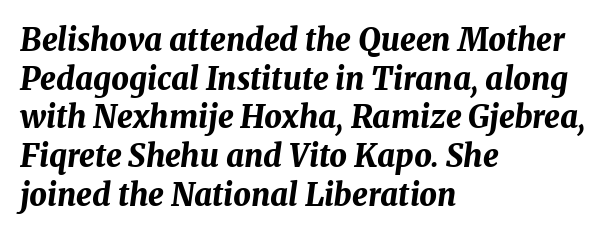
{"italic": "yes", "lean": "right", "slant_degrees": 8, "bold": "yes", "weight": "bold", "width": "normal", "stroke_contrast": "medium", "x_height": "medium", "monospaced": "no", "underline": "no", "align": "left", "line_spacing": "normal", "line_spacing_ratio": 1.25, "letter_spacing": "normal", "letter_spacing_em": 0.0, "glyph_px": 31}
